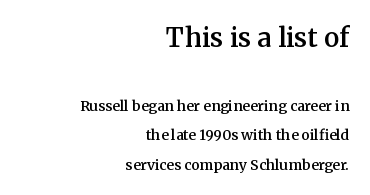
Q: Is the text bold? A: Semi-bold.
Q: Is the text italic (slanted)? A: No, it is upright.
Q: Is the text underlined? A: No.
Q: How is the paragraph aligned? A: Right-aligned.
Q: Is the spacing between letters normal or unusually wide? A: Normal.
Q: Is the spacing between lines tight, normal or loose? A: Loose.
Q: Which block of text is set in a larger size, the first (top) or the second (bottom)? A: The first (top) one.
